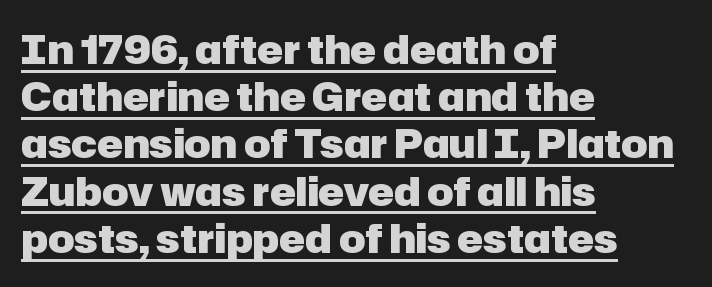
{"serif": "no", "italic": "no", "bold": "yes", "weight": "heavy", "width": "normal", "stroke_contrast": "low", "x_height": "medium", "monospaced": "no", "underline": "yes", "align": "left", "line_spacing_ratio": 1.21, "letter_spacing": "normal", "letter_spacing_em": 0.0, "glyph_px": 39}
